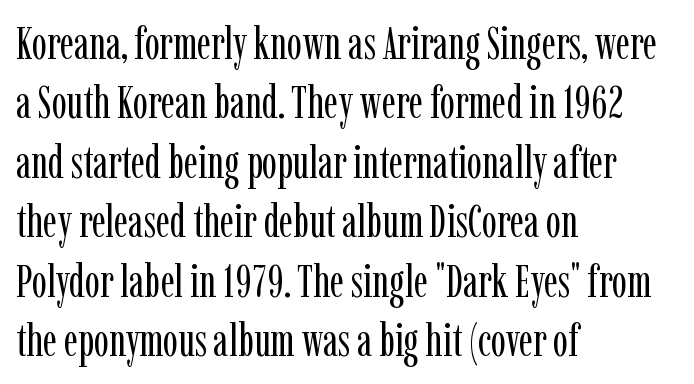
The image shows 45 px regular-weight, condensed serif type, upright; set left-aligned, normal line spacing (1.32x), normal letter spacing, not underlined; low stroke contrast and a medium x-height.
